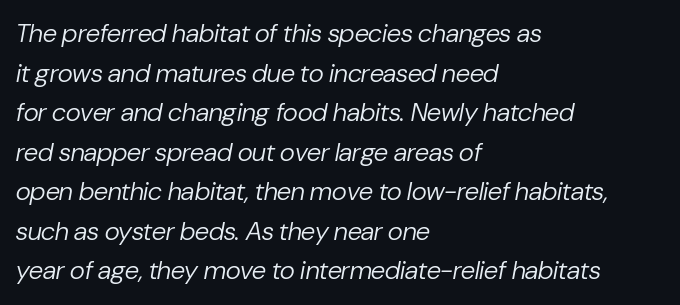
{"italic": "yes", "lean": "right", "slant_degrees": 10, "bold": "no", "underline": "no", "align": "left", "line_spacing": "normal", "line_spacing_ratio": 1.52, "letter_spacing": "normal", "letter_spacing_em": 0.0, "glyph_px": 26}
